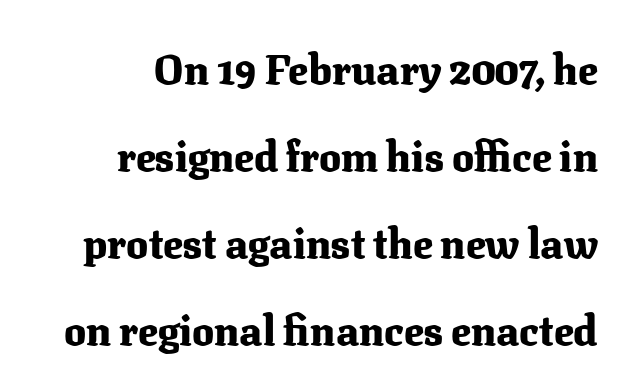
{"serif": "yes", "italic": "no", "bold": "yes", "weight": "heavy", "width": "normal", "stroke_contrast": "medium", "x_height": "medium", "monospaced": "no", "underline": "no", "line_spacing": "loose", "line_spacing_ratio": 2.12, "letter_spacing": "normal", "letter_spacing_em": 0.0, "glyph_px": 41}
